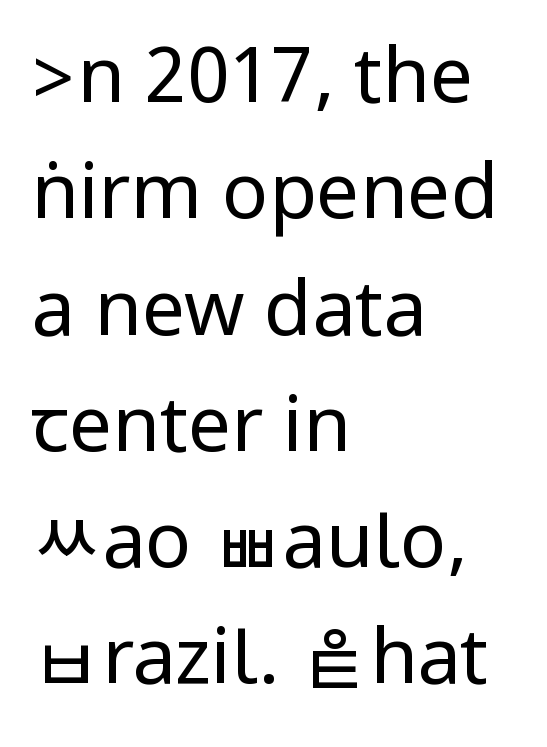
Rendered with straight, roman letterforms. The text block is weighted toward the left margin, trailing off unevenly rightward. Words float on clear page, feet unadorned. The glyphs in this specimen are sans serif. This sample uses plain, unmodified letter spacing.
